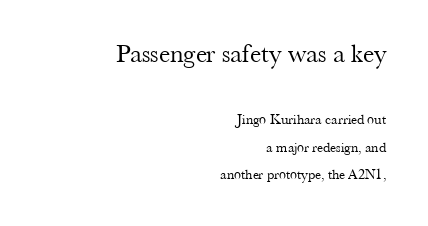
Q: Is the text bold? A: No.
Q: Is the text italic (slanted)? A: No, it is upright.
Q: Is the text underlined? A: No.
Q: How is the paragraph aligned? A: Right-aligned.
Q: Is the spacing between letters normal or unusually wide? A: Normal.
Q: Is the spacing between lines tight, normal or loose? A: Loose.
Q: Which block of text is set in a larger size, the first (top) or the second (bottom)? A: The first (top) one.
